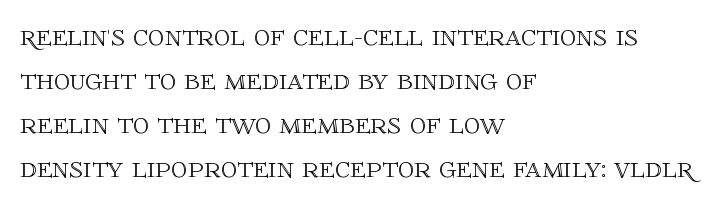
Q: Is the text italic (slanted)? A: No, it is upright.
Q: Is the text underlined? A: No.
Q: How is the paragraph aligned? A: Left-aligned.
Q: Is the spacing between letters normal or unusually wide? A: Normal.
Q: Is the spacing between lines tight, normal or loose? A: Normal.
Q: Width (condensed, normal, or wide)? A: Normal.
Q: x-height? A: Large.
Q: Monospaced? A: No.
